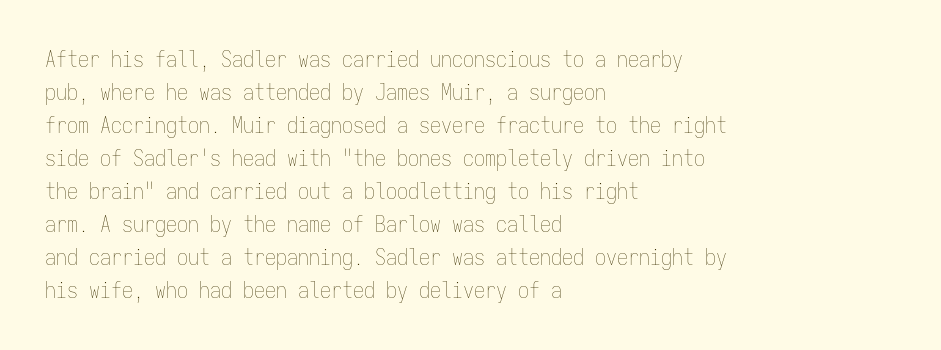
In terms of leading, this rendering sits right in the middle. Quick note: not italic, upright. Stems here are at most as thick as an everyday book face. Letter spacing: default.
